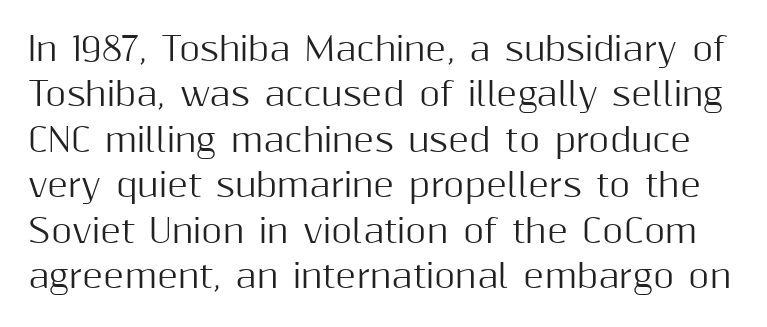
Q: Is the text italic (slanted)? A: No, it is upright.
Q: Is the typeface a serif or a sans-serif typeface? A: Sans-serif.
Q: Is the text underlined? A: No.
Q: Is the spacing between letters normal or unusually wide? A: Normal.
Q: Is the spacing between lines tight, normal or loose? A: Normal.
Q: Width (condensed, normal, or wide)? A: Normal.
Q: Stroke contrast? A: Medium.
Q: x-height? A: Medium.
Q: Monospaced? A: No.
